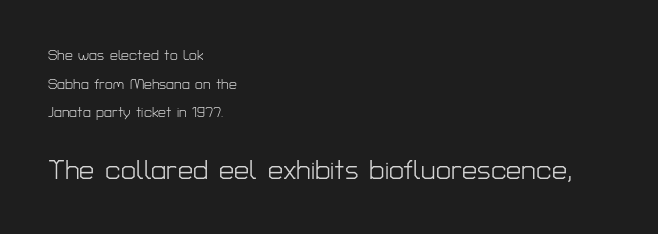
Q: Is the text bold? A: No.
Q: Is the text italic (slanted)? A: No, it is upright.
Q: Is the text underlined? A: No.
Q: How is the paragraph aligned? A: Left-aligned.
Q: Is the spacing between letters normal or unusually wide? A: Normal.
Q: Is the spacing between lines tight, normal or loose? A: Loose.
Q: Which block of text is set in a larger size, the first (top) or the second (bottom)? A: The second (bottom) one.
